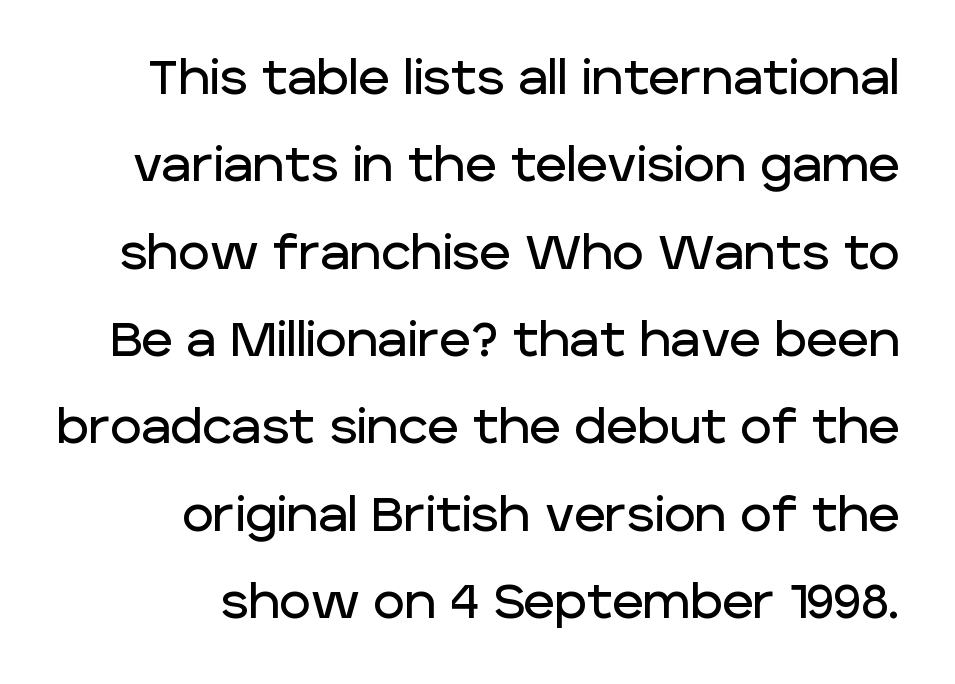
{"serif": "no", "italic": "no", "width": "normal", "stroke_contrast": "low", "x_height": "large", "monospaced": "no", "underline": "no", "align": "right", "line_spacing_ratio": 1.82, "letter_spacing": "normal", "letter_spacing_em": 0.0, "glyph_px": 48}
